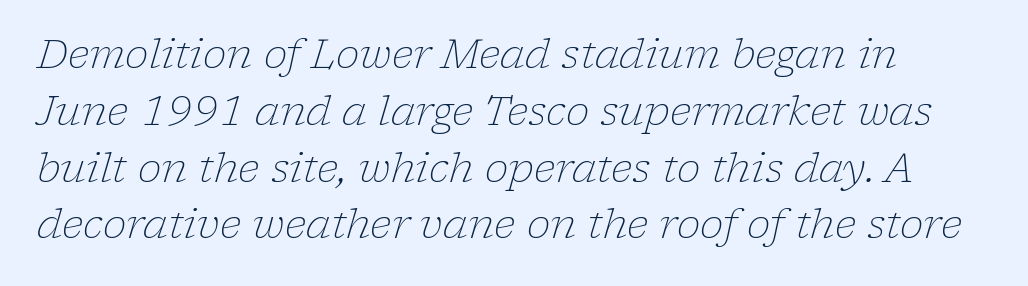
Whoever set this chose a conventional vertical rhythm. Proportional: the letters do not fall into vertical columns. Look at the bottom of the vertical strokes: they flare into serifs here. Words float on clear page, feet unadorned. Observe the ordinary spacing: letters are neighbours, not strangers. The glyphs look as if they've been sheared to an angle.
